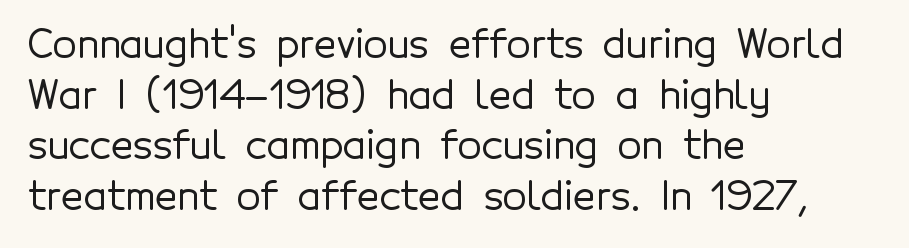
The image shows 39 px sans-serif type, upright; set left-aligned, normal line spacing (1.3x), normal letter spacing, not underlined; a medium x-height.
